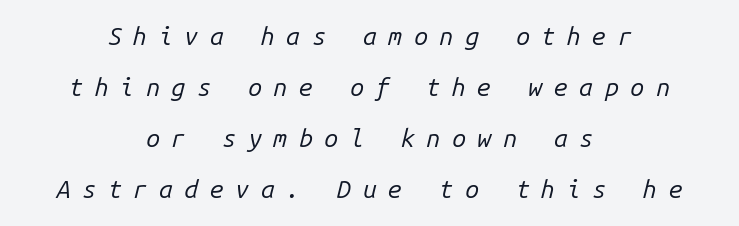
Caption: face not bold, strokes unweighted. Tall strokes in this sample are angled rather than plumb. The gaps between neighbouring characters are conspicuously large. Nobody drew a line under any word here.
